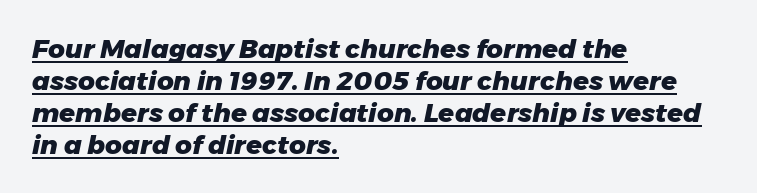
Q: Is the text bold? A: Yes.
Q: Is the text italic (slanted)? A: Yes, it leans right by about 11 degrees.
Q: Is the text underlined? A: Yes.
Q: How is the paragraph aligned? A: Left-aligned.
Q: Is the spacing between letters normal or unusually wide? A: Normal.
